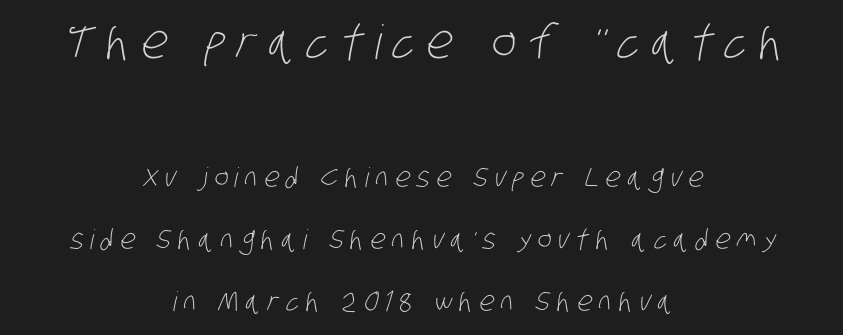
Is the stroke heavy? The answer is a plain regular-or-lighter. Letterform terminals end flat and unadorned throughout the passage. Honestly, the rows look like they've been pulled way apart. Loose tracking; the words dissolve into strings of separated letters. Letters rest on an invisible, unmarked baseline.
